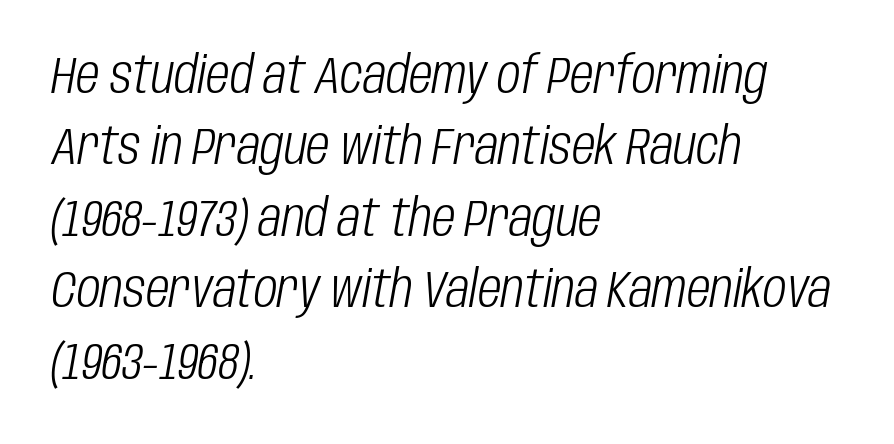
If you drew a line through each stem, it would be angled. Students, note that the glyphs here touch the page at normal intervals. If you drew a ruler down the left edge, every line would touch it. Ink coverage per letter is moderate at most. Is there much room between lines? A standard amount, neither cramped nor airy.
